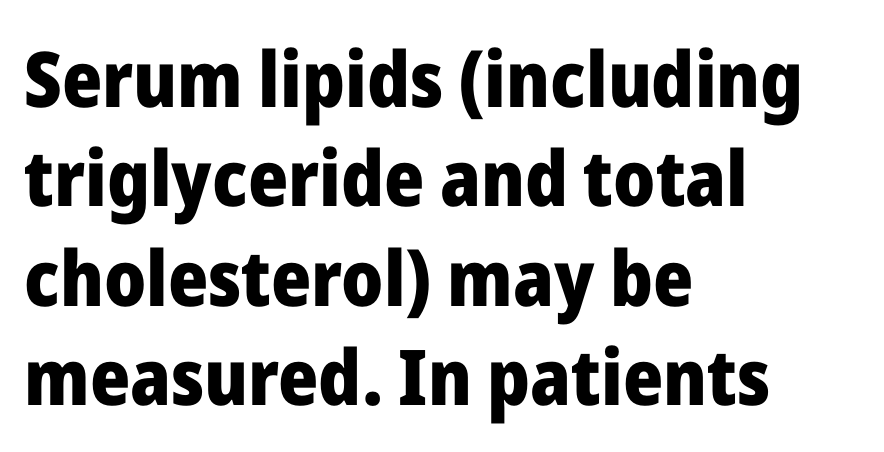
The image shows 77 px heavy sans-serif type, upright; set left-aligned, normal line spacing (1.29x), normal letter spacing, not underlined; low stroke contrast and a medium x-height.
